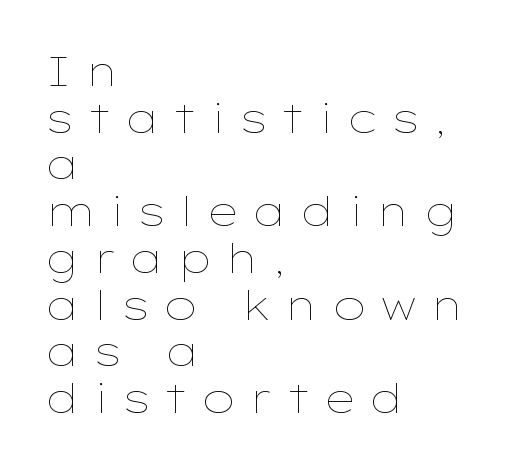
The area under the type is left untouched. Horizontal alignment here is leftward, the default for most running prose. The vertical gap from one line to the next is small. This rendering widens character spacing well past its baseline value.
